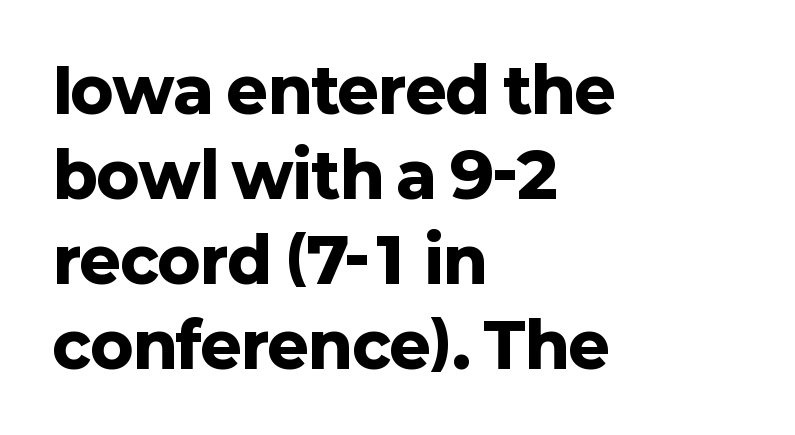
{"serif": "no", "italic": "no", "bold": "yes", "weight": "heavy", "width": "normal", "stroke_contrast": "low", "x_height": "medium", "monospaced": "no", "underline": "no", "align": "left", "line_spacing": "normal", "line_spacing_ratio": 1.37, "letter_spacing": "normal", "letter_spacing_em": 0.0, "glyph_px": 62}
